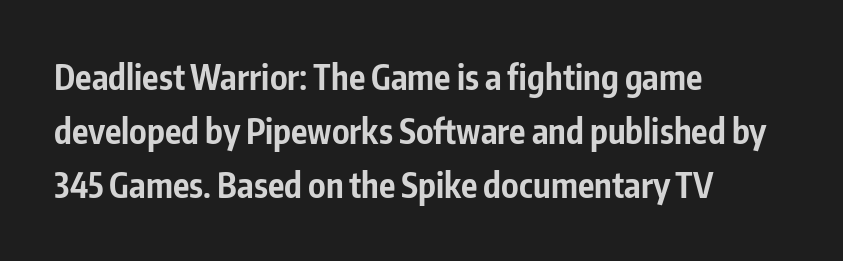
Q: Is the text bold? A: Yes.
Q: Is the text italic (slanted)? A: No, it is upright.
Q: Is the typeface a serif or a sans-serif typeface? A: Sans-serif.
Q: Is the text underlined? A: No.
Q: How is the paragraph aligned? A: Left-aligned.
Q: Is the spacing between letters normal or unusually wide? A: Normal.
Q: Is the spacing between lines tight, normal or loose? A: Normal.
Q: Width (condensed, normal, or wide)? A: Condensed.
Q: Stroke contrast? A: Low.
Q: x-height? A: Medium.
Q: Monospaced? A: No.
